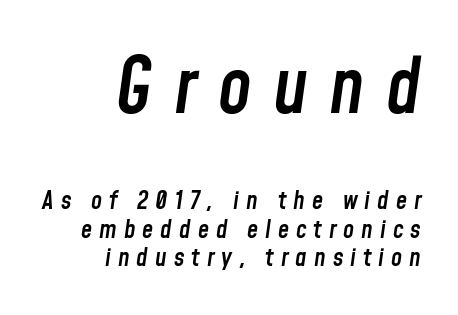
Q: Is the text bold? A: Semi-bold.
Q: Is the text italic (slanted)? A: Yes, it leans right by about 8 degrees.
Q: Is the text underlined? A: No.
Q: How is the paragraph aligned? A: Right-aligned.
Q: Is the spacing between letters normal or unusually wide? A: Unusually wide.
Q: Is the spacing between lines tight, normal or loose? A: Tight.
Q: Which block of text is set in a larger size, the first (top) or the second (bottom)? A: The first (top) one.
Q: Width (condensed, normal, or wide)? A: Condensed.
Q: Stroke contrast? A: Low.
Q: x-height? A: Medium.
Q: Monospaced? A: No.
